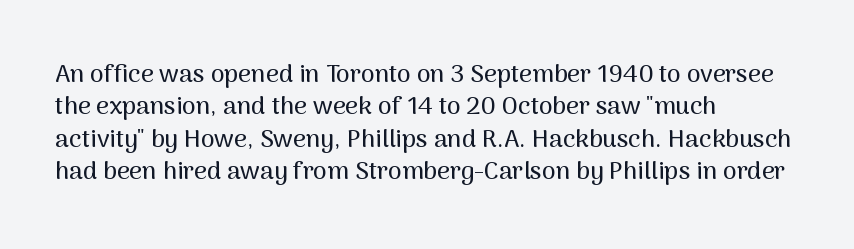
Is there much room between lines? A standard amount, neither cramped nor airy. The passage shown is not underscored anywhere. Visually the block forms a straight wall on the left and a jagged coastline on the right. The lettering holds an erect, upright posture throughout. This rendering leaves character spacing at its baseline value.
